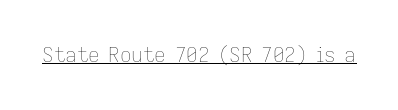
{"italic": "no", "bold": "no", "underline": "yes", "letter_spacing": "normal", "letter_spacing_em": 0.0, "glyph_px": 20}
